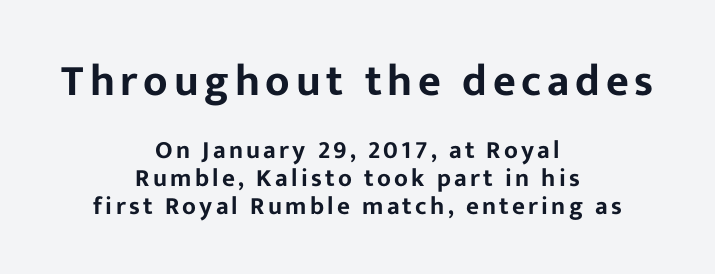
Leftover space on each line is divided equally before and after the words. Descenders hang freely into open space. Which of the two is more prominent by size? The first, at the top. Closely set lines give the paragraph a compact silhouette. This is the regular roman posture of the typeface. The text was rendered using a sans face with plain stroke endings.
